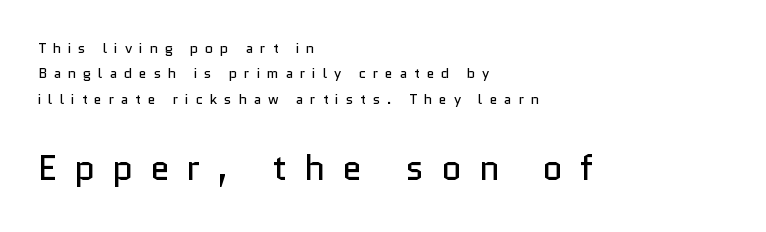
These lines are rendered in a variable-pitch font. A typesetter would label this face a sans. The gap between lines stays unmarked. Is the type heavy? It reads as light-to-regular instead. In this sample the second text group is rendered at the bigger scale. Rendered with straight, roman letterforms.
